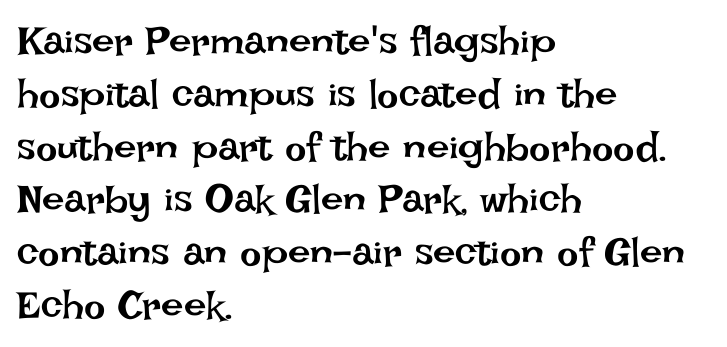
The image shows 40 px regular-weight type, upright; set left-aligned, normal line spacing (1.32x), normal letter spacing, not underlined; low stroke contrast and a large x-height.
